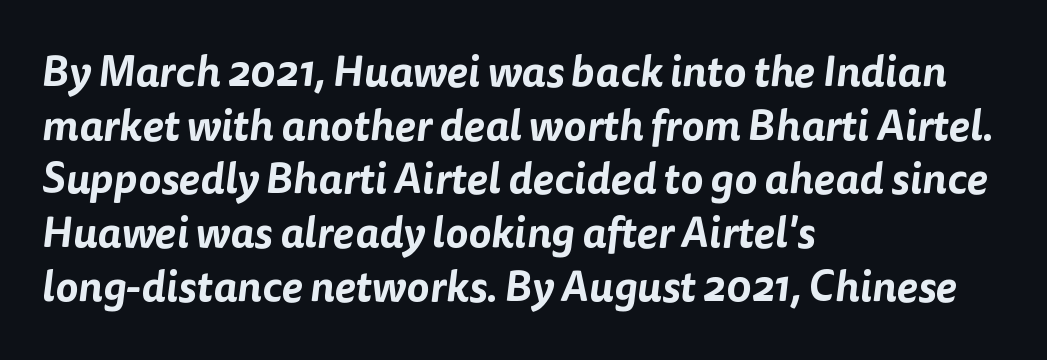
The image shows 43 px sans-serif type; set left-aligned, normal line spacing (1.25x), normal letter spacing, not underlined; low stroke contrast and a medium x-height.
